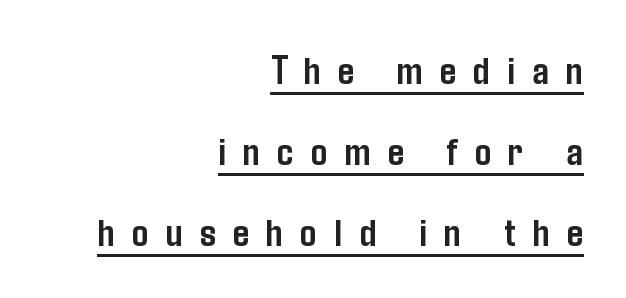
The image shows 41 px semibold, condensed sans-serif type, upright; set right-aligned, loose line spacing (1.97x), unusually wide letter spacing (+0.42 em), underlined; low stroke contrast and a medium x-height.
